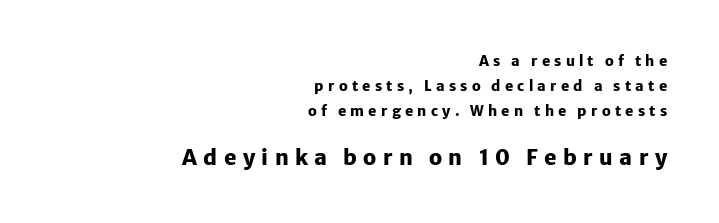
The font is running at its bold setting. Alignment: flush right. A clean baseline with only descenders dipping below it. Top chunk: small. Bottom chunk: large. Nope, not italic — everything's standing straight. Characters follow at a spacing far wider than the type designer built in.
